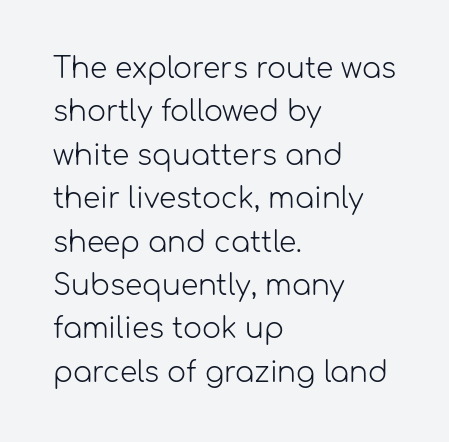
The image shows 28 px light sans-serif type, upright; set left-aligned, normal line spacing (1.55x), normal letter spacing, not underlined; low stroke contrast and a medium x-height.
